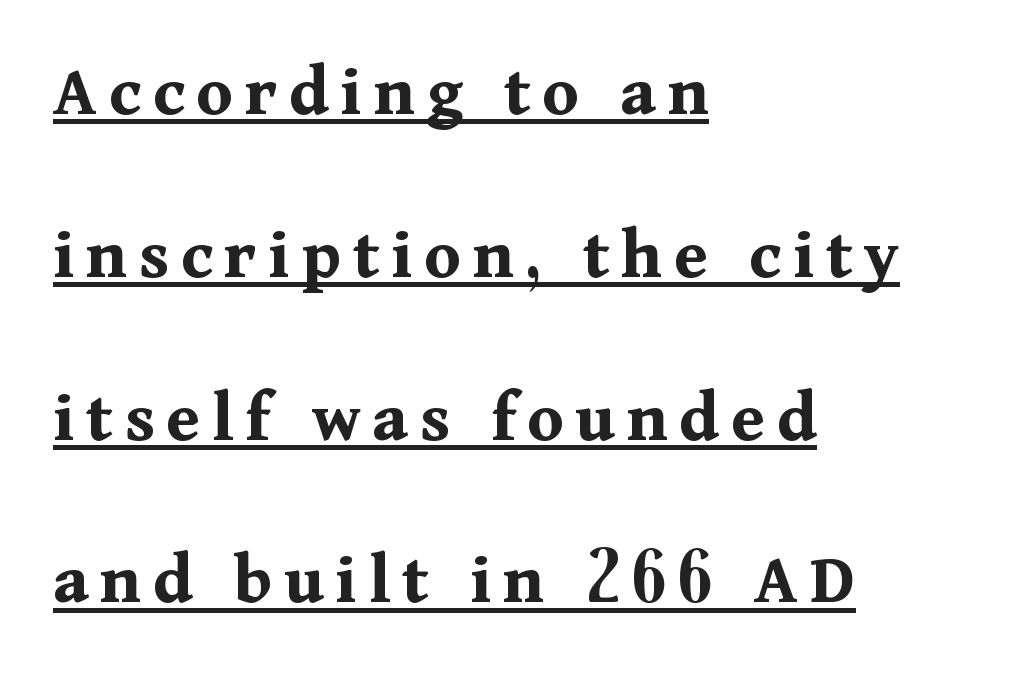
The image shows 74 px bold serif type, upright; set left-aligned, loose line spacing (2.2x), underlined; medium stroke contrast and a medium x-height.
